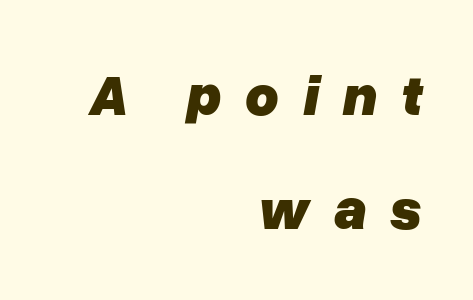
Q: Is the text bold? A: Yes.
Q: Is the text italic (slanted)? A: Yes, it leans right by about 10 degrees.
Q: Is the text underlined? A: No.
Q: How is the paragraph aligned? A: Right-aligned.
Q: Is the spacing between letters normal or unusually wide? A: Unusually wide.
Q: Is the spacing between lines tight, normal or loose? A: Loose.
Q: Width (condensed, normal, or wide)? A: Normal.
Q: Stroke contrast? A: Low.
Q: x-height? A: Medium.
Q: Monospaced? A: No.
